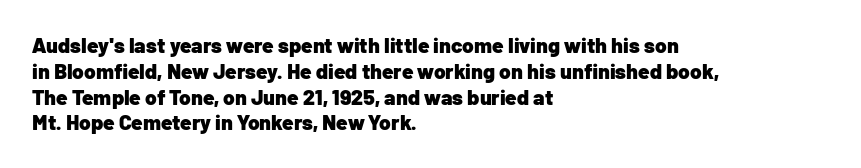
{"italic": "no", "bold": "yes", "underline": "no", "align": "left", "line_spacing_ratio": 1.23, "letter_spacing": "normal", "letter_spacing_em": 0.0, "glyph_px": 21}
